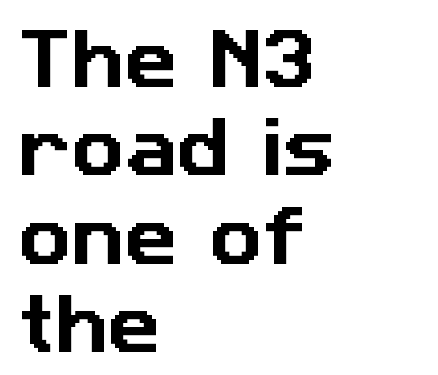
Q: Is the typeface a serif or a sans-serif typeface? A: Sans-serif.
Q: Is the text underlined? A: No.
Q: How is the paragraph aligned? A: Left-aligned.
Q: Is the spacing between letters normal or unusually wide? A: Normal.
Q: Is the spacing between lines tight, normal or loose? A: Normal.
Q: Width (condensed, normal, or wide)? A: Normal.
Q: Stroke contrast? A: Low.
Q: x-height? A: Medium.
Q: Monospaced? A: No.
